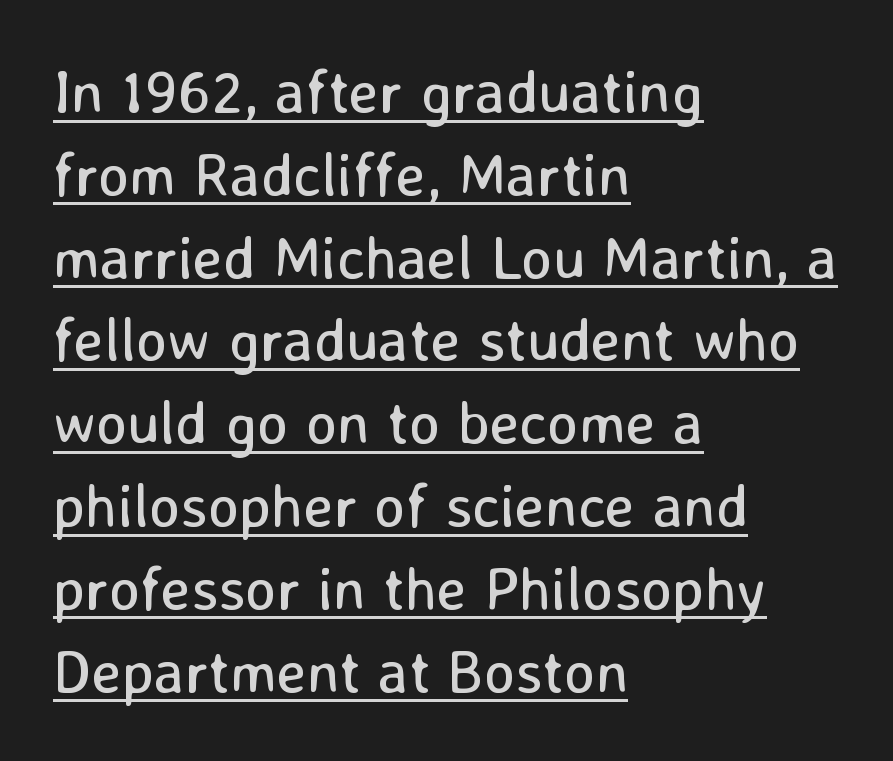
{"serif": "no", "italic": "no", "bold": "no", "weight": "regular", "width": "normal", "stroke_contrast": "low", "x_height": "medium", "monospaced": "no", "underline": "yes", "align": "left", "line_spacing": "normal", "line_spacing_ratio": 1.38, "letter_spacing": "normal", "letter_spacing_em": 0.0, "glyph_px": 60}
